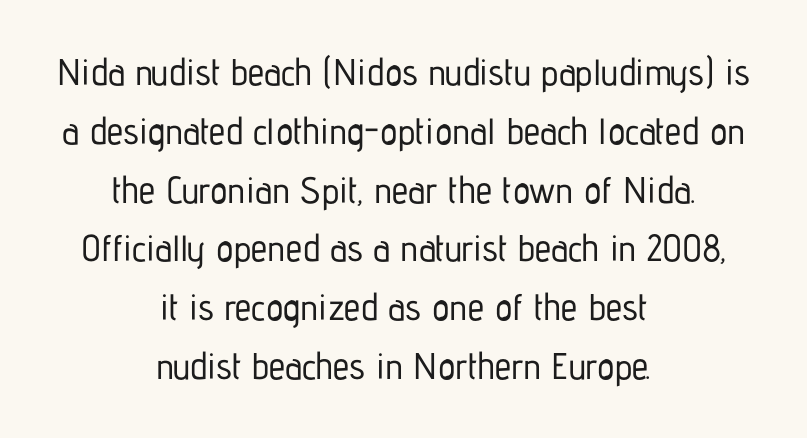
{"serif": "no", "italic": "no", "width": "condensed", "stroke_contrast": "low", "x_height": "medium", "monospaced": "no", "underline": "no", "align": "center", "line_spacing": "normal", "line_spacing_ratio": 1.59, "letter_spacing": "normal", "letter_spacing_em": 0.0, "glyph_px": 37}
